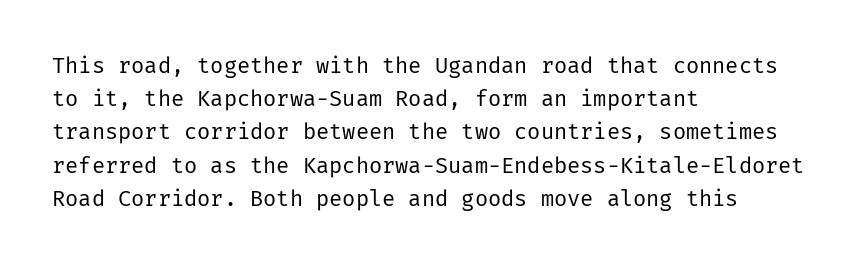
The image shows 22 px text type, upright; set left-aligned, normal line spacing (1.51x), normal letter spacing, not underlined.
